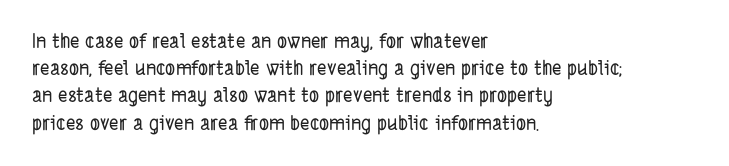
The image shows 20 px text type; set left-aligned, normal line spacing (1.36x), normal letter spacing, not underlined.
